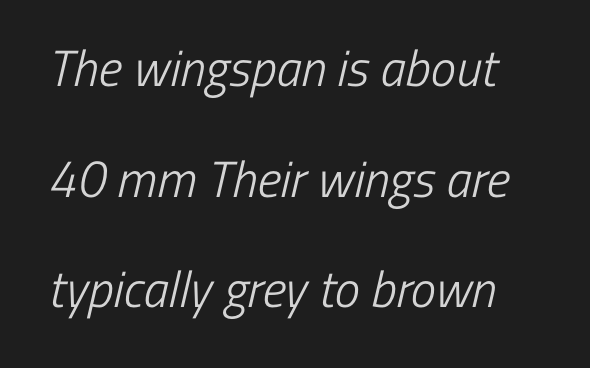
In terms of letterspacing, this is plain default setting. A bare baseline throughout the passage. Typographically, this falls in the sans-serif category. The letters look calm and open, with moderate or lighter stems. Students, observe: this is what heavily led, spacious text looks like. Spacing verdict: proportional, widths tailored to each character.
